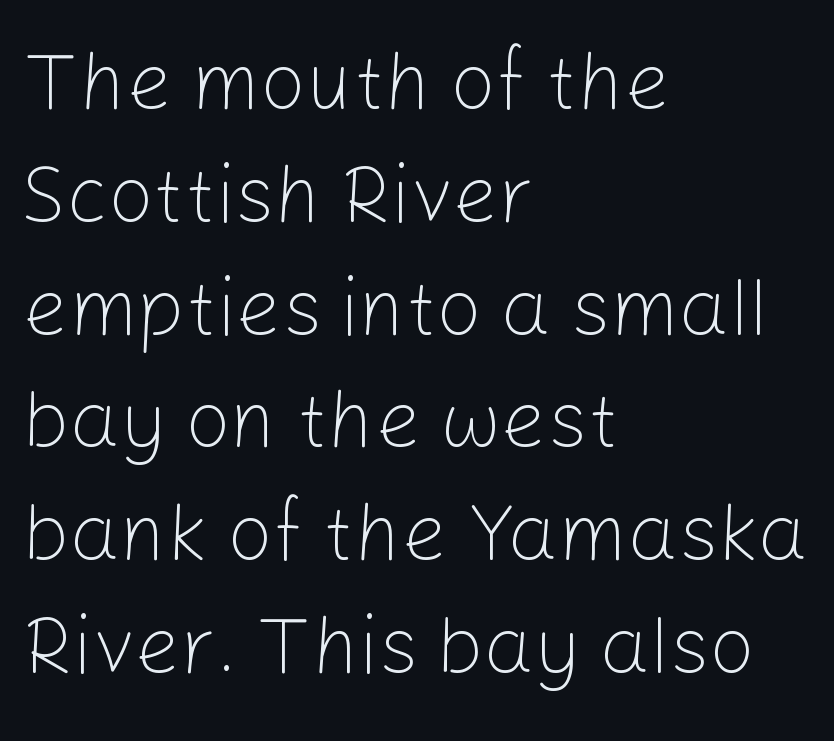
{"serif": "no", "italic": "no", "bold": "no", "weight": "light", "width": "normal", "stroke_contrast": "low", "x_height": "medium", "monospaced": "no", "underline": "no", "align": "left", "line_spacing": "normal", "line_spacing_ratio": 1.41, "letter_spacing": "normal", "letter_spacing_em": 0.0, "glyph_px": 80}
